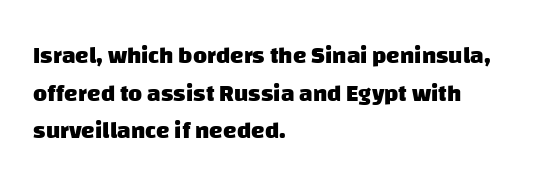
Q: Is the text bold? A: Yes.
Q: Is the text underlined? A: No.
Q: How is the paragraph aligned? A: Left-aligned.
Q: Is the spacing between letters normal or unusually wide? A: Normal.
Q: Is the spacing between lines tight, normal or loose? A: Normal.
